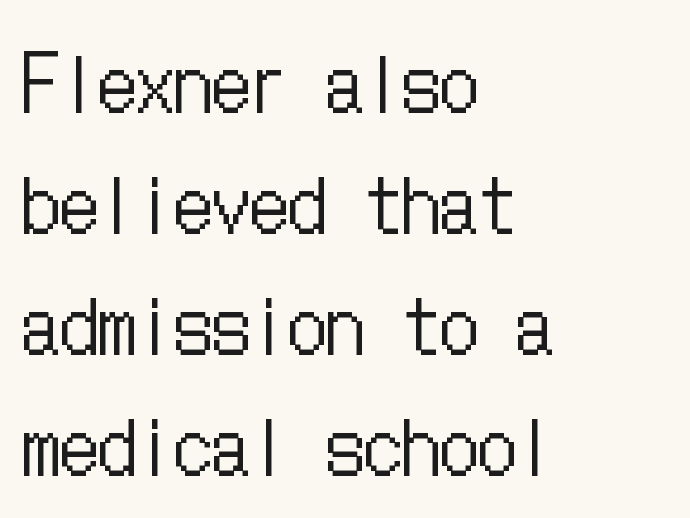
Summary of weight: not heavy and not bold. Horizontal bands of white between lines are of average thickness. What stands out about the letter spacing? Nothing — it is the standard amount. In CSS terms this would be text-align: left. Words float on clear page, feet unadorned. Ascenders rise straight up at ninety degrees.
